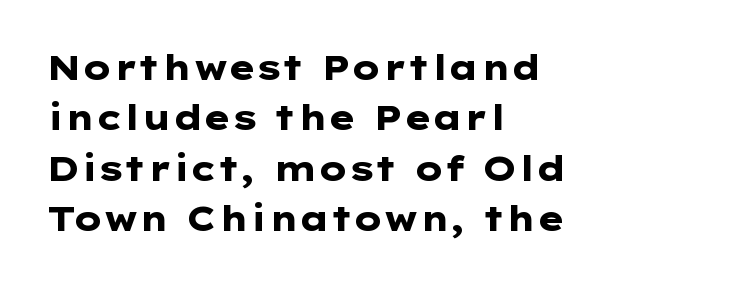
{"serif": "no", "italic": "no", "bold": "yes", "weight": "heavy", "width": "wide", "stroke_contrast": "low", "x_height": "medium", "underline": "no", "align": "left", "line_spacing": "normal", "line_spacing_ratio": 1.48, "letter_spacing": "normal", "letter_spacing_em": 0.0, "glyph_px": 34}
